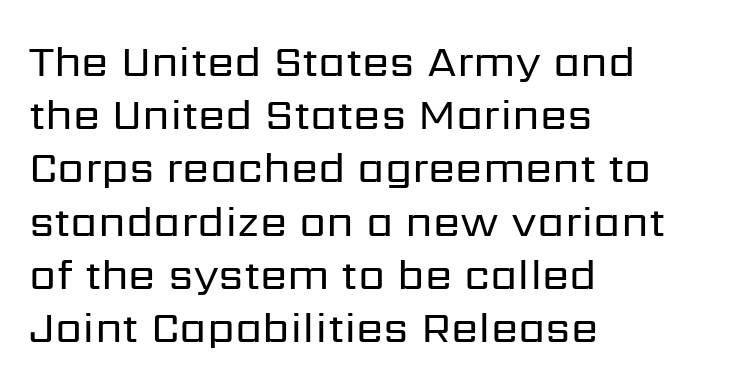
Varying glyph widths throughout — classic text-font behaviour. The typesetting does not lean heavy: it is not bold. To sum up the face: it is a sans, with no serifs. Style check: upright. This rendering features lettering with no underline.
